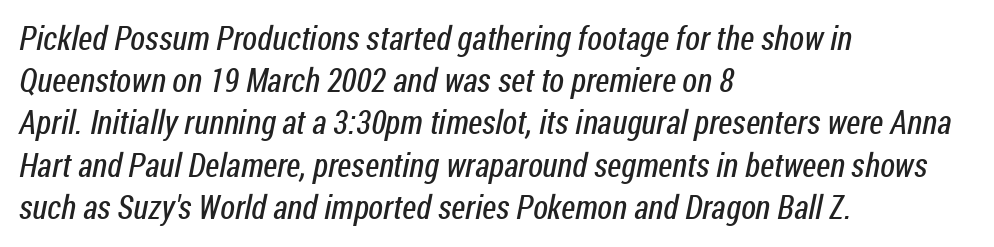
The image shows 33 px regular-weight, condensed sans-serif type; set left-aligned, normal line spacing (1.28x), normal letter spacing, not underlined; low stroke contrast and a medium x-height.
